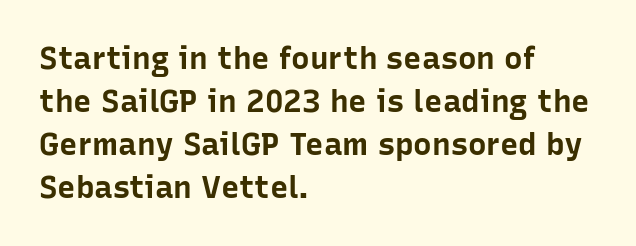
Q: Is the text bold? A: Yes.
Q: Is the text italic (slanted)? A: No, it is upright.
Q: Is the typeface a serif or a sans-serif typeface? A: Sans-serif.
Q: Is the text underlined? A: No.
Q: How is the paragraph aligned? A: Left-aligned.
Q: Is the spacing between letters normal or unusually wide? A: Normal.
Q: Is the spacing between lines tight, normal or loose? A: Normal.
Q: Width (condensed, normal, or wide)? A: Normal.
Q: Stroke contrast? A: Low.
Q: x-height? A: Medium.
Q: Monospaced? A: No.
